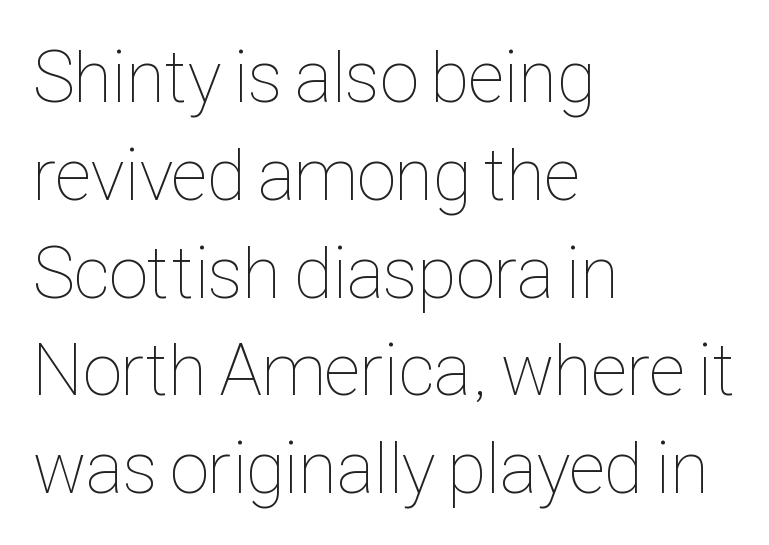
Think of a printed novel: that variable character pitch is what you see here. The typography opts for an upright posture over an oblique one. Does the leading feel generous? No, just average. The compositor pushed each line to the left boundary. Think standard paragraph weight, or any step lighter than that.
